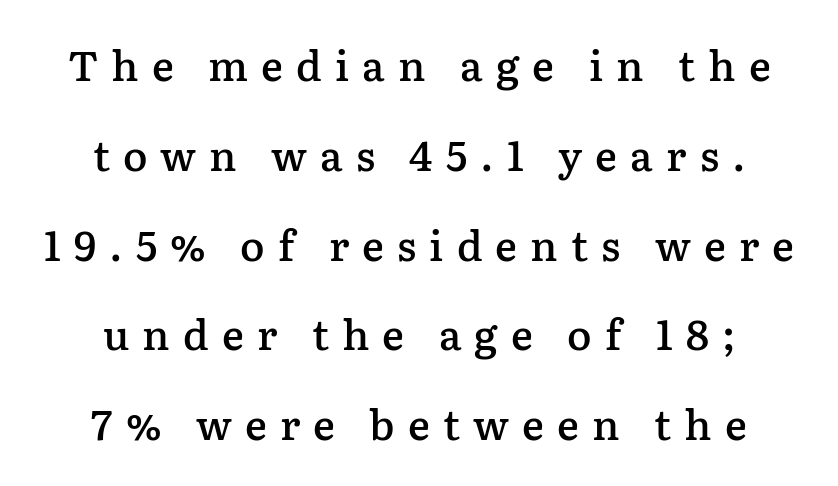
Q: Is the text bold? A: Semi-bold.
Q: Is the text italic (slanted)? A: No, it is upright.
Q: Is the typeface a serif or a sans-serif typeface? A: Serif.
Q: Is the text underlined? A: No.
Q: How is the paragraph aligned? A: Centered.
Q: Is the spacing between letters normal or unusually wide? A: Unusually wide.
Q: Is the spacing between lines tight, normal or loose? A: Loose.
Q: Width (condensed, normal, or wide)? A: Normal.
Q: Stroke contrast? A: Low.
Q: x-height? A: Medium.
Q: Monospaced? A: No.
